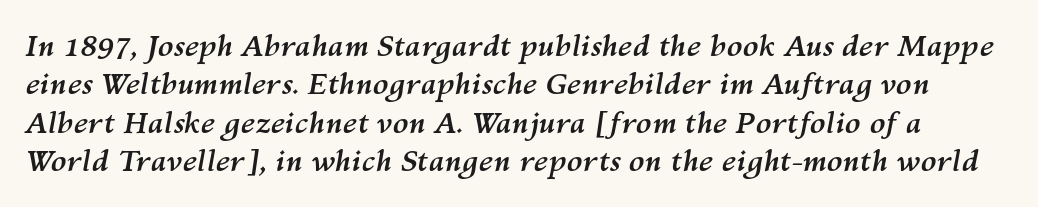
This sample has the flowing, uneven cadence of proportional lettering. This rendering leaves character spacing at its baseline value. The glyphs are unaccompanied by any horizontal stroke below them. The rendering uses a bold face; every stroke is thick and dark. The letters are slanted; this is an italic face. Rows of type keep a routine distance in the vertical direction.
